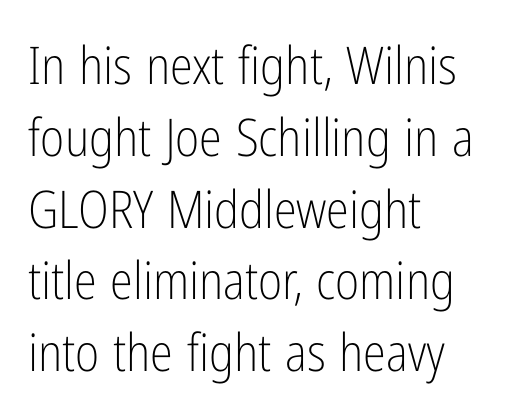
The glyphs are unaccompanied by any horizontal stroke below them. Characters follow at the spacing the type designer built in. The paragraph has a hard left edge and a soft right edge. The lettering stays uniformly vertical, giving the passage a roman look. Here the designer chose a conventional face with non-uniform glyph widths.
